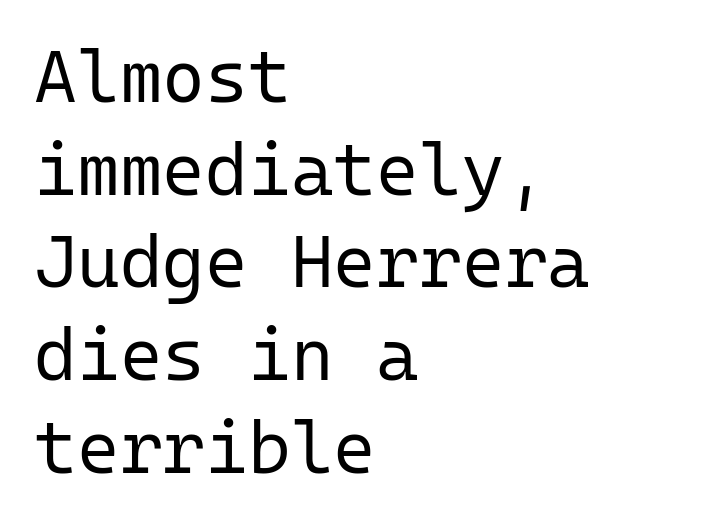
{"serif": "no", "italic": "no", "bold": "no", "weight": "regular", "width": "normal", "stroke_contrast": "low", "x_height": "medium", "monospaced": "yes", "underline": "no", "align": "left", "line_spacing": "normal", "line_spacing_ratio": 1.27, "letter_spacing": "normal", "letter_spacing_em": 0.0, "glyph_px": 73}
